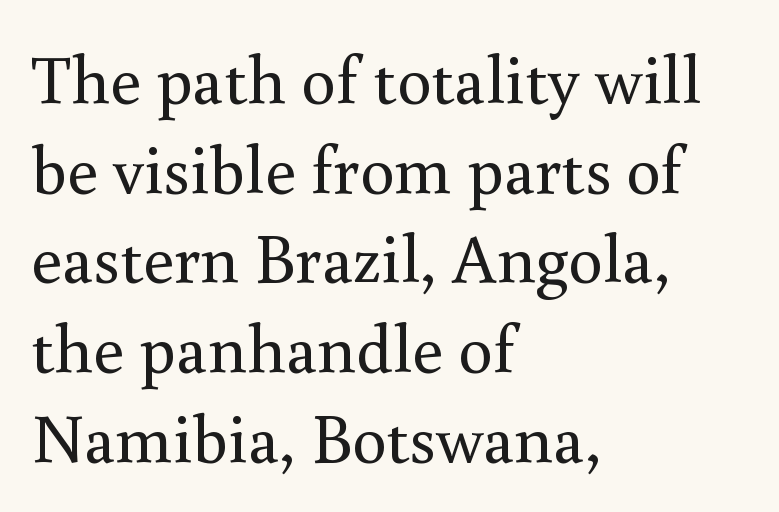
The image shows 69 px regular-weight serif type, upright; set left-aligned, normal line spacing (1.3x), normal letter spacing, not underlined; a small x-height.
